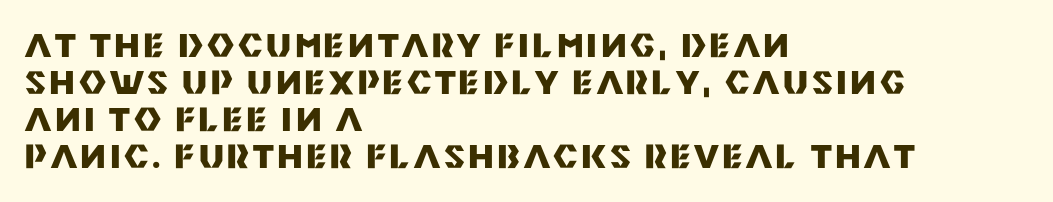
A bare baseline throughout the passage. Rows of type sit shoulder to shoulder in the vertical direction. Short and long lines alike share a common starting point at left. Look at the bottom of the vertical strokes: they stop flat, with no serifs.
